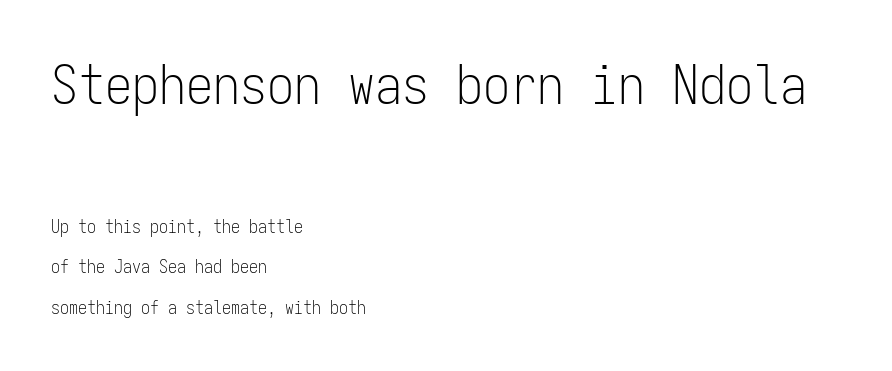
The image shows 54 px light, condensed sans-serif type, upright, monospaced; set left-aligned, loose line spacing (2.24x), normal letter spacing, not underlined; the first (top) block is 3.0x larger; low stroke contrast and a medium x-height.
